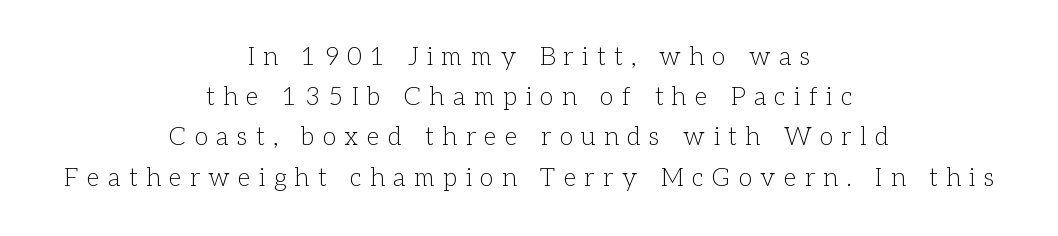
{"italic": "no", "bold": "no", "underline": "no", "align": "center", "line_spacing": "normal", "line_spacing_ratio": 1.61, "letter_spacing": "wide", "letter_spacing_em": 0.34, "glyph_px": 25}
